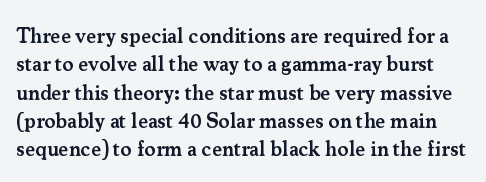
{"italic": "no", "bold": "semi", "underline": "no", "line_spacing": "normal", "line_spacing_ratio": 1.35, "letter_spacing": "normal", "letter_spacing_em": 0.0, "glyph_px": 21}
